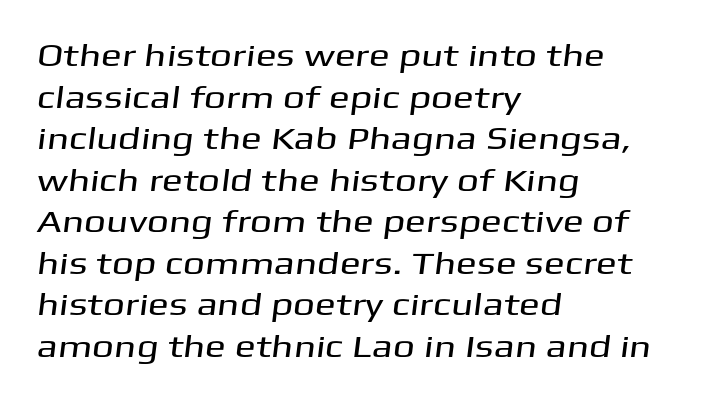
Q: Is the typeface a serif or a sans-serif typeface? A: Sans-serif.
Q: Is the text underlined? A: No.
Q: How is the paragraph aligned? A: Left-aligned.
Q: Is the spacing between letters normal or unusually wide? A: Normal.
Q: Is the spacing between lines tight, normal or loose? A: Normal.
Q: Width (condensed, normal, or wide)? A: Wide.
Q: Stroke contrast? A: Medium.
Q: x-height? A: Medium.
Q: Monospaced? A: No.
